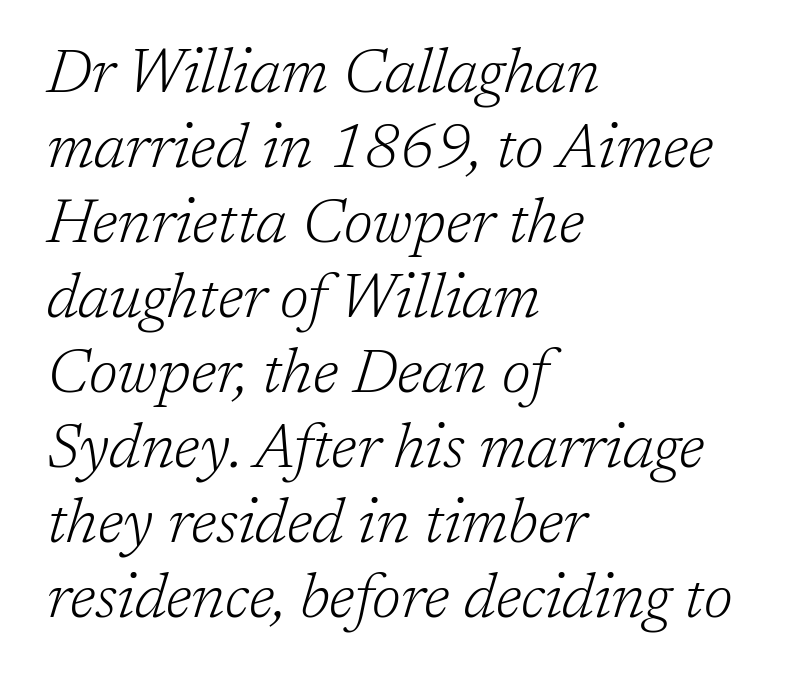
Q: Is the text bold? A: No.
Q: Is the text italic (slanted)? A: Yes, it leans right by about 17 degrees.
Q: Is the typeface a serif or a sans-serif typeface? A: Serif.
Q: Is the text underlined? A: No.
Q: How is the paragraph aligned? A: Left-aligned.
Q: Is the spacing between letters normal or unusually wide? A: Normal.
Q: Width (condensed, normal, or wide)? A: Normal.
Q: Stroke contrast? A: Low.
Q: x-height? A: Medium.
Q: Monospaced? A: No.
